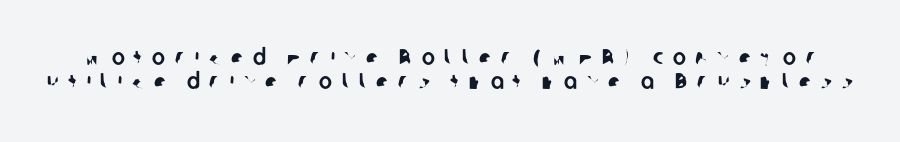
The image shows 22 px text type; set tight line spacing (1.11x), unusually wide letter spacing (+0.43 em), not underlined.
